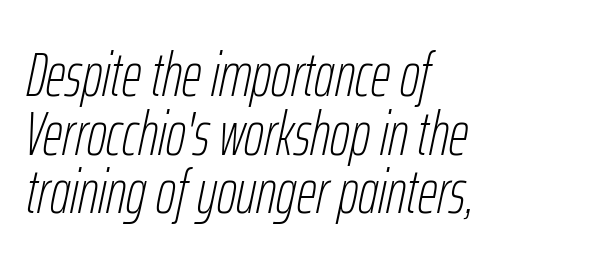
Visually the block forms a straight wall on the left and a jagged coastline on the right. The characters are drawn with everyday or finer stroke widths. Character widths vary here, with narrow letters taking less room than wide ones. The font's italic variant was chosen for this text. The space beneath each line is pristine and unruled.
